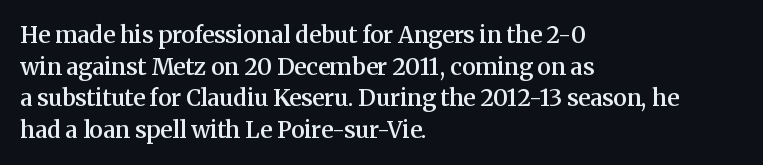
{"italic": "no", "bold": "semi", "underline": "no", "align": "left", "line_spacing": "normal", "line_spacing_ratio": 1.37, "letter_spacing": "normal", "letter_spacing_em": 0.0, "glyph_px": 23}
